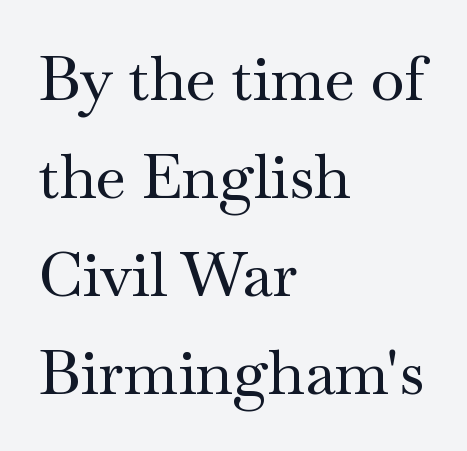
Q: Is the text italic (slanted)? A: No, it is upright.
Q: Is the typeface a serif or a sans-serif typeface? A: Serif.
Q: Is the text underlined? A: No.
Q: How is the paragraph aligned? A: Left-aligned.
Q: Is the spacing between letters normal or unusually wide? A: Normal.
Q: Is the spacing between lines tight, normal or loose? A: Normal.
Q: Width (condensed, normal, or wide)? A: Wide.
Q: Stroke contrast? A: Medium.
Q: x-height? A: Small.
Q: Monospaced? A: No.
